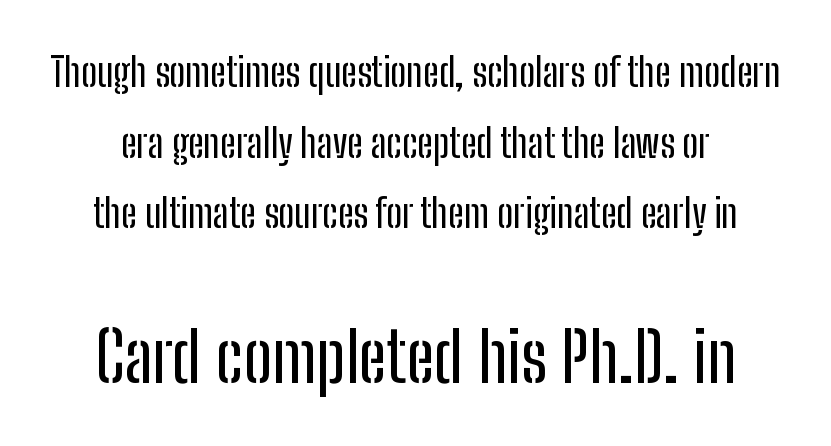
The zone under the glyphs is completely vacant. Classification — sans serif. The letters stand upright; this is a roman face. The passage shown is typed in a proportional face where columns would drift. Characters follow at the spacing the type designer built in. Reading top to bottom, the characters get bigger at the block break.
